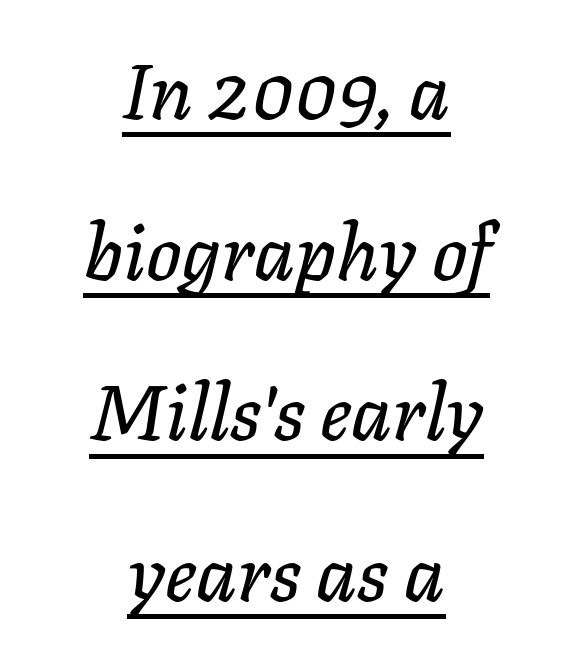
The image shows 78 px text type, italic (leaning right); set centered, loose line spacing (2.06x), normal letter spacing, underlined; low stroke contrast and a medium x-height.
